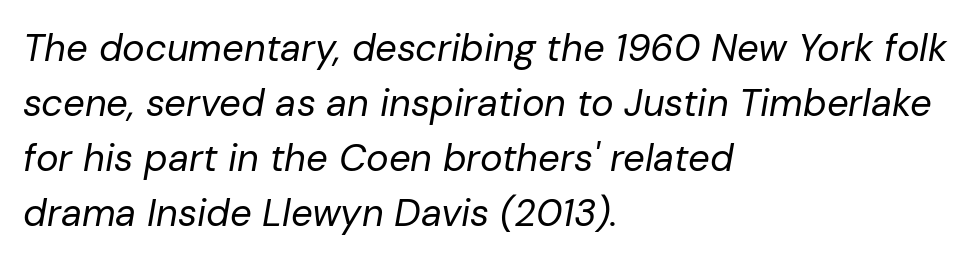
The image shows 38 px regular-weight type, italic (leaning right); set left-aligned, normal line spacing (1.45x), normal letter spacing, not underlined; low stroke contrast and a medium x-height.
